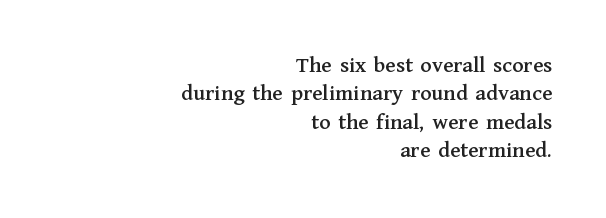
Leftover space on each line is placed entirely before the opening word. The space beneath each line is pristine and unruled. Default kerning and tracking; the words read as compact shapes. Every stem runs plumb, perpendicular to the baseline.
